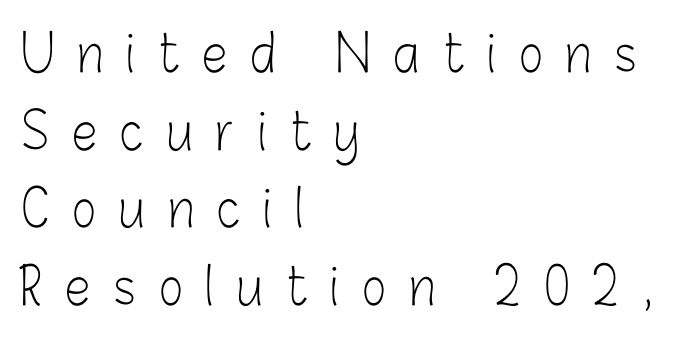
Is the block centered? No — it sits flush against the left margin. Stroke terminals: plain, sans-serif. Note the varied advance widths — an 'i' is clearly narrower than an 'm'. Honestly, the letter spacing is so wide it's the main thing you notice.
